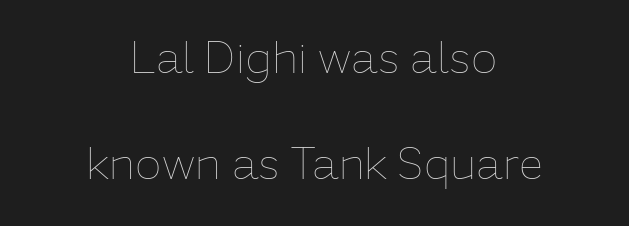
The image shows 44 px thin type, upright; set centered, loose line spacing (2.41x), normal letter spacing, not underlined; low stroke contrast and a medium x-height.
